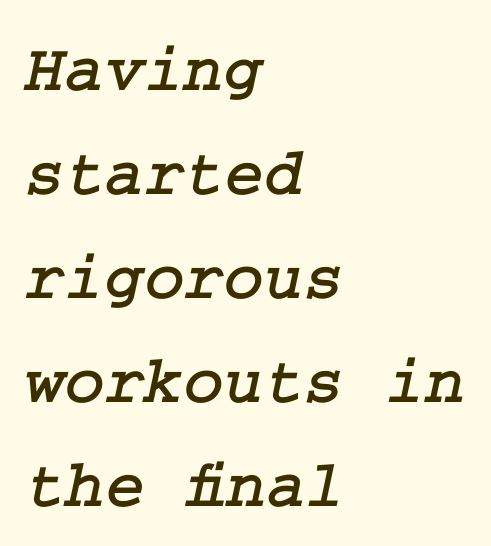
The image shows 68 px serif type; set left-aligned, normal line spacing (1.53x), normal letter spacing, not underlined; low stroke contrast and a medium x-height.
